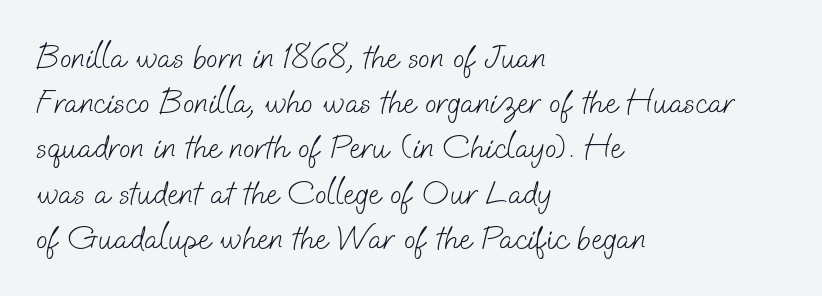
Q: Is the text bold? A: No.
Q: Is the typeface a serif or a sans-serif typeface? A: Sans-serif.
Q: Is the text underlined? A: No.
Q: How is the paragraph aligned? A: Left-aligned.
Q: Is the spacing between letters normal or unusually wide? A: Normal.
Q: Is the spacing between lines tight, normal or loose? A: Normal.
Q: Width (condensed, normal, or wide)? A: Normal.
Q: Stroke contrast? A: Low.
Q: x-height? A: Small.
Q: Monospaced? A: No.
